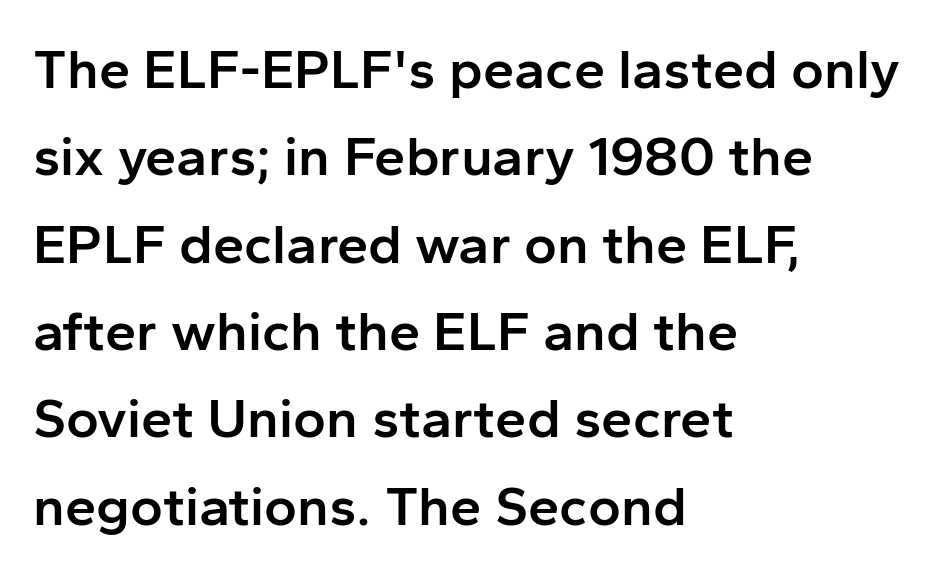
{"serif": "no", "italic": "no", "bold": "semi", "weight": "semibold", "width": "normal", "stroke_contrast": "low", "x_height": "medium", "monospaced": "no", "underline": "no", "align": "left", "line_spacing": "normal", "line_spacing_ratio": 1.56, "letter_spacing": "normal", "letter_spacing_em": 0.0, "glyph_px": 56}
